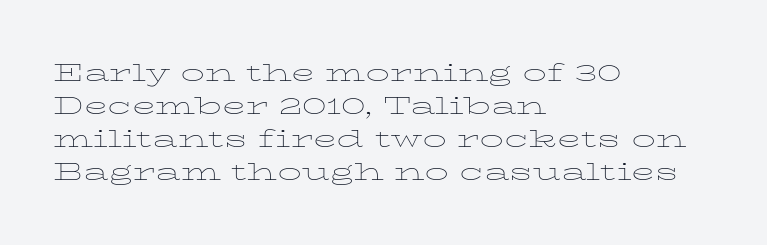
Q: Is the text bold? A: No.
Q: Is the text italic (slanted)? A: No, it is upright.
Q: Is the text underlined? A: No.
Q: How is the paragraph aligned? A: Left-aligned.
Q: Is the spacing between letters normal or unusually wide? A: Normal.
Q: Is the spacing between lines tight, normal or loose? A: Normal.
